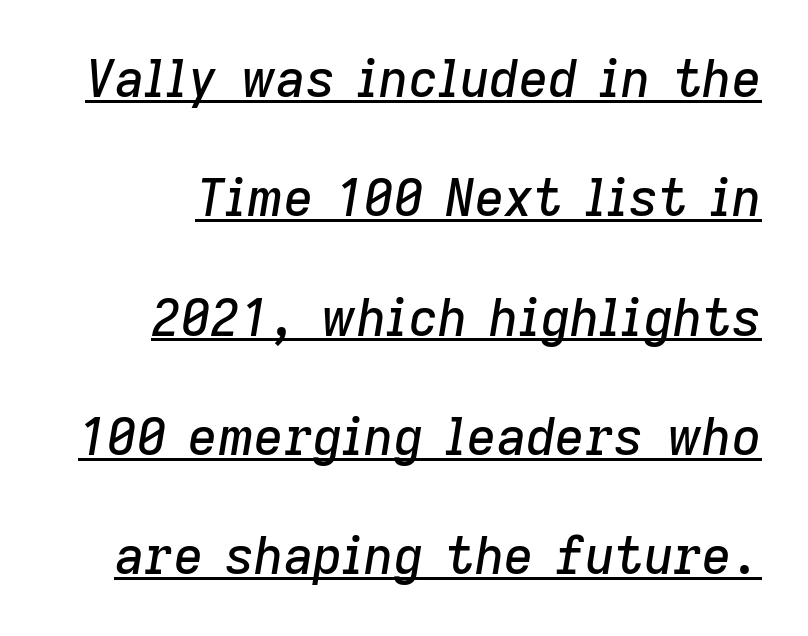
These lines stand farther apart than default settings would place them. No extra tracking has been applied to these lines. The glyphs are accompanied by a horizontal stroke just below them. Characters are canted at an angle relative to the baseline's perpendicular. Spacing verdict: proportional, widths tailored to each character.
